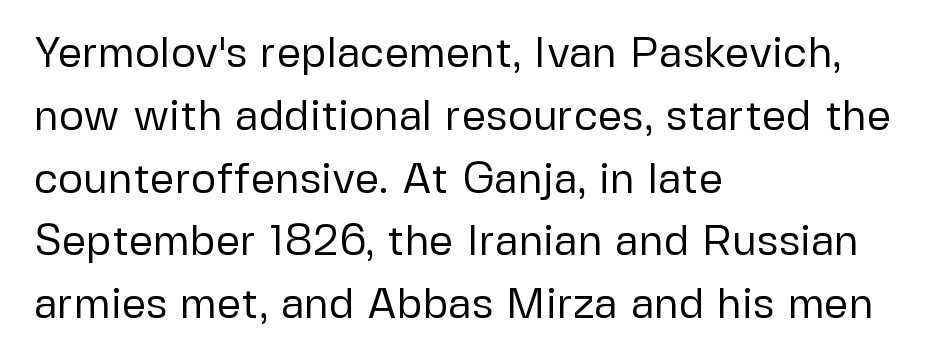
Q: Is the text bold? A: No.
Q: Is the text italic (slanted)? A: No, it is upright.
Q: Is the typeface a serif or a sans-serif typeface? A: Sans-serif.
Q: Is the text underlined? A: No.
Q: How is the paragraph aligned? A: Left-aligned.
Q: Is the spacing between letters normal or unusually wide? A: Normal.
Q: Is the spacing between lines tight, normal or loose? A: Normal.
Q: Width (condensed, normal, or wide)? A: Normal.
Q: Stroke contrast? A: Low.
Q: x-height? A: Medium.
Q: Monospaced? A: No.
